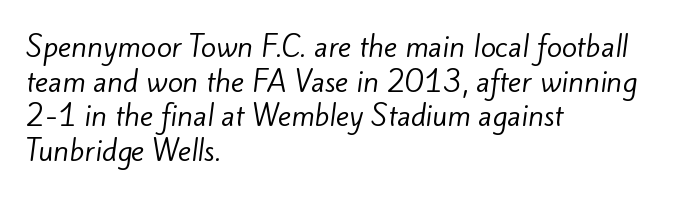
Q: Is the text bold? A: No.
Q: Is the typeface a serif or a sans-serif typeface? A: Sans-serif.
Q: Is the text underlined? A: No.
Q: How is the paragraph aligned? A: Left-aligned.
Q: Is the spacing between letters normal or unusually wide? A: Normal.
Q: Width (condensed, normal, or wide)? A: Normal.
Q: Stroke contrast? A: Low.
Q: x-height? A: Small.
Q: Monospaced? A: No.
